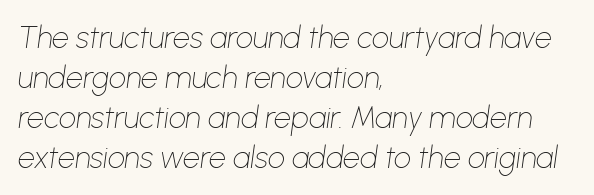
The image shows 30 px thin type, italic (leaning right); set left-aligned, normal line spacing (1.33x), normal letter spacing, not underlined; low stroke contrast and a medium x-height.
